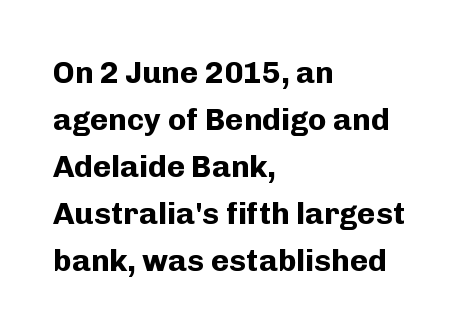
The image shows 31 px bold sans-serif type, upright; set left-aligned, normal line spacing (1.52x), normal letter spacing, not underlined; low stroke contrast and a medium x-height.
